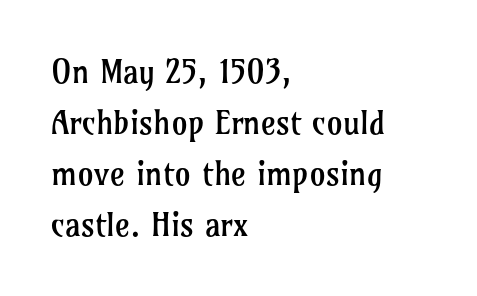
You can tell it's not italic because the verticals are truly vertical. The rendering anchors every line to the left-hand side. Do the characters align in a grid? No, the font is proportional. What kind of face is this? One with serifs. A typesetter would call this leading conventional body-copy spacing. Words appear dense and cohesive because spacing is normal.
